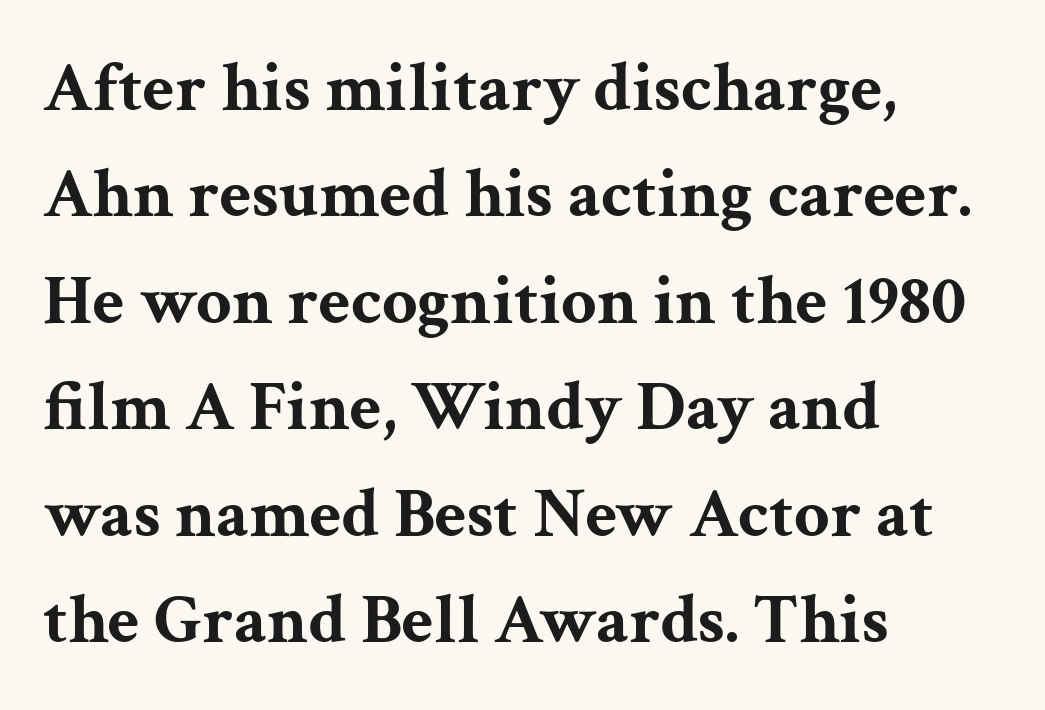
Check where the strokes stop: tiny serifs finish them off. In terms of leading, this rendering sits right in the middle. These lines stack with their left ends in a neat column. A typesetter would mark this as roman, not italic.
